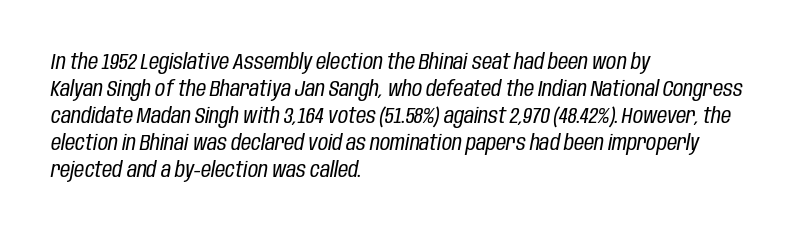
Q: Is the text bold? A: No.
Q: Is the text italic (slanted)? A: Yes, it leans right by about 10 degrees.
Q: Is the text underlined? A: No.
Q: How is the paragraph aligned? A: Left-aligned.
Q: Is the spacing between letters normal or unusually wide? A: Normal.
